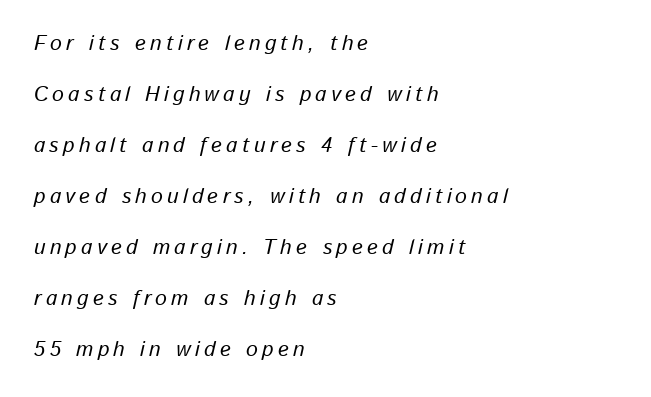
The image shows 21 px text type, italic (leaning right); set left-aligned, loose line spacing (2.43x), unusually wide letter spacing (+0.2 em), not underlined.
